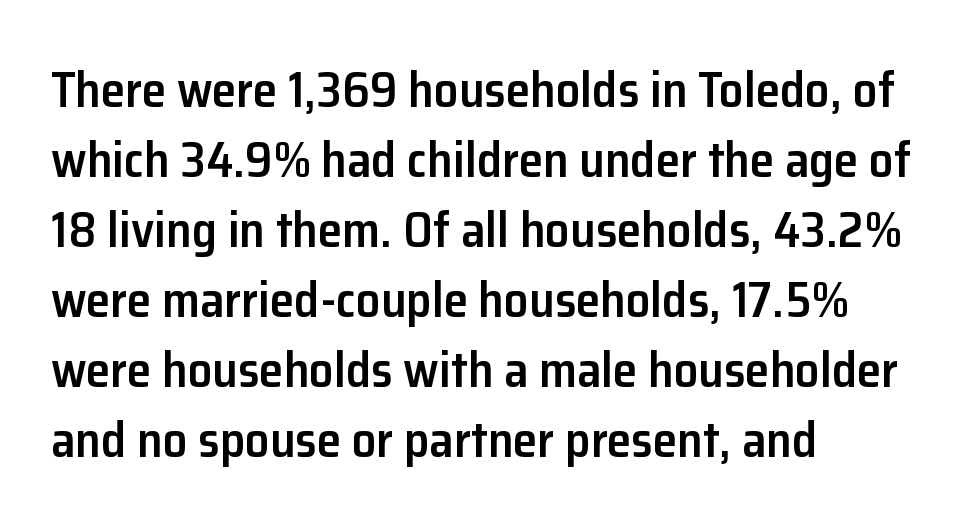
The face used here is rendered with its standard letterfit. Does the type have serifs? No, each stem ends abruptly. Each glyph is drawn with semibold strokes, heavier than normal yet not fully bold. The typography opts for an upright posture over an oblique one. The setting favours the left margin, as ordinary paragraphs usually do.
